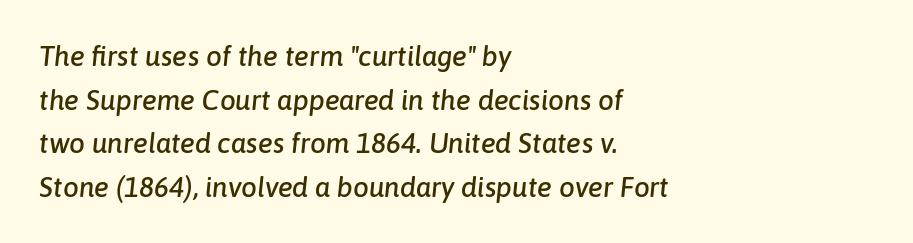
Notice how descenders clear the ascenders below comfortably — that's standard leading. Letters rest on an invisible, unmarked baseline. Nobody touched the tracking dial on this one. The letters are slanted; this is an italic face. A student would call this left alignment; a typographer would say flush left, rag right.
